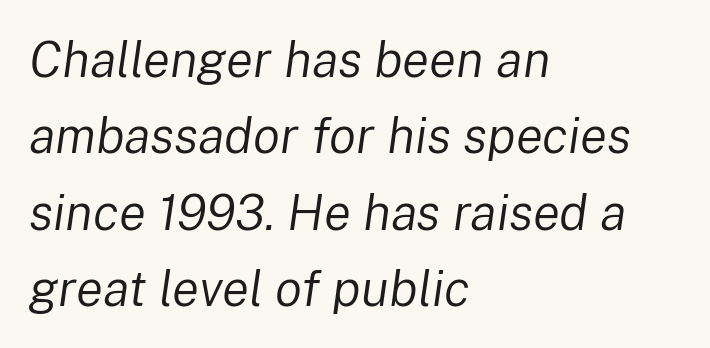
Horizontal alignment here is leftward, the default for most running prose. The foot of each line stays bare and open. Do the characters align in a grid? No, the font is proportional. Weight: in the light-to-regular range.
